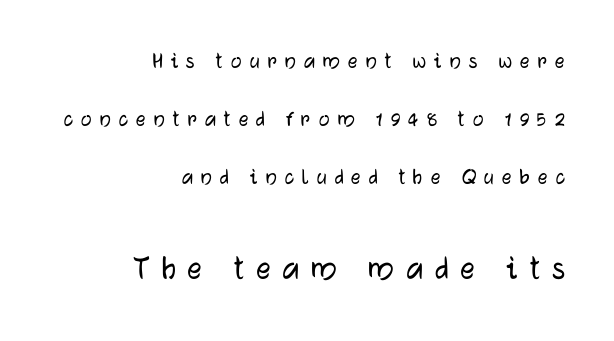
Every character sits straight up, as roman type does. This is sans-serif lettering, the kind often seen on screens and signage. The tracking reads as deliberately expanded to a designer's eye. Varying glyph widths throughout — classic text-font behaviour. The typesetter chose a ragged-left arrangement here. Only glyphs here, with clear space below each row.
